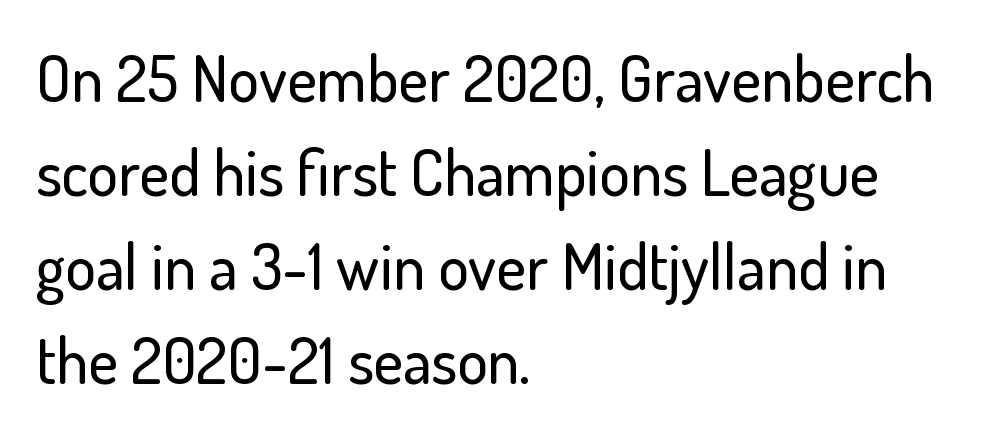
{"serif": "no", "italic": "no", "width": "normal", "stroke_contrast": "low", "x_height": "small", "monospaced": "no", "underline": "no", "align": "left", "line_spacing": "normal", "line_spacing_ratio": 1.47, "letter_spacing": "normal", "letter_spacing_em": 0.0, "glyph_px": 64}
